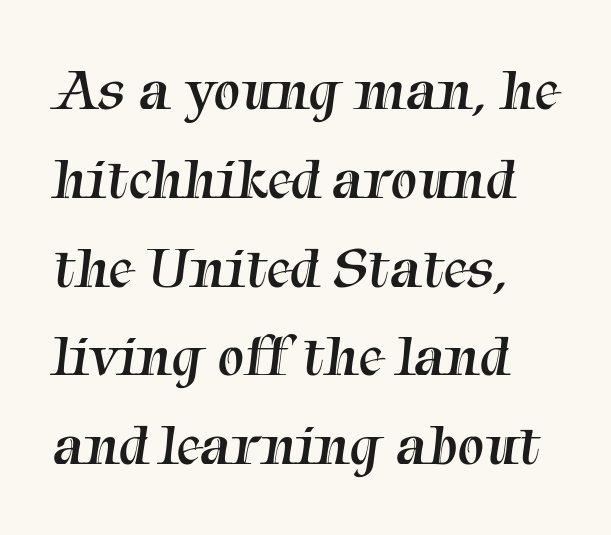
The image shows 60 px regular-weight serif type; set left-aligned, normal line spacing (1.48x), normal letter spacing, not underlined; medium stroke contrast and a medium x-height.
